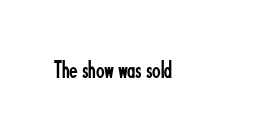
The rendering keeps characters at their native spacing. The font sits on the lighter half of the weight spectrum, regular included. Quick note: underline off. Is there any slant? The stems are plumb.
